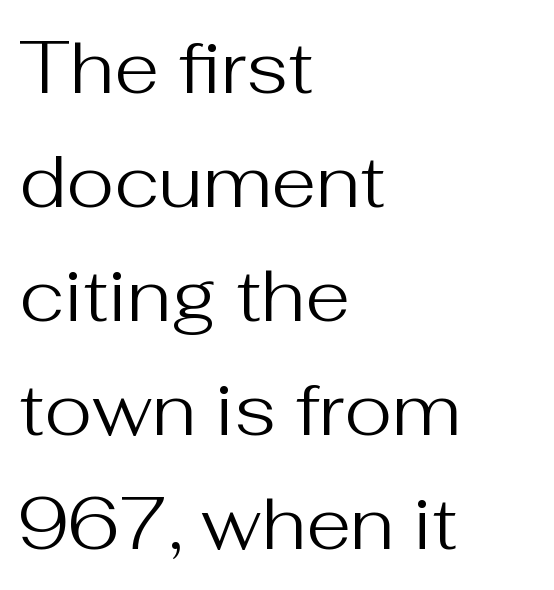
Note the varied advance widths — an 'i' is clearly narrower than an 'm'. The typesetter chose a ragged-right arrangement here. Posture: upright roman. Spacing between characters is what you'd get straight out of the box. A light-to-regular cut is what we see here.
